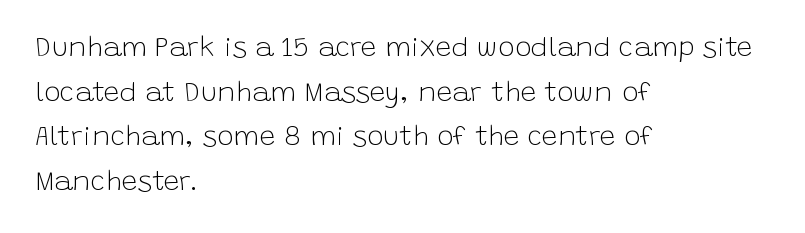
Q: Is the text bold? A: No.
Q: Is the text italic (slanted)? A: No, it is upright.
Q: Is the typeface a serif or a sans-serif typeface? A: Sans-serif.
Q: Is the text underlined? A: No.
Q: How is the paragraph aligned? A: Left-aligned.
Q: Is the spacing between letters normal or unusually wide? A: Normal.
Q: Is the spacing between lines tight, normal or loose? A: Normal.
Q: Width (condensed, normal, or wide)? A: Normal.
Q: Stroke contrast? A: Low.
Q: x-height? A: Large.
Q: Monospaced? A: No.
